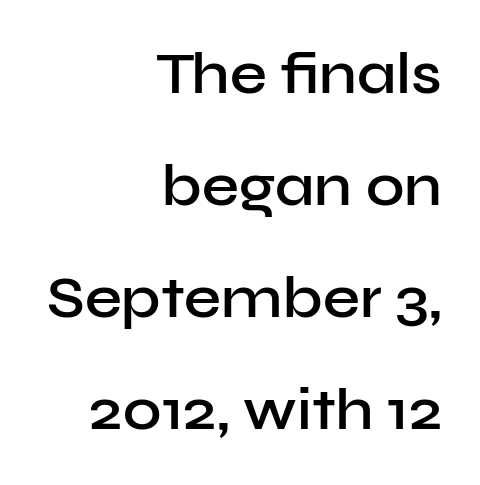
{"serif": "no", "italic": "no", "bold": "semi", "weight": "semibold", "width": "normal", "stroke_contrast": "low", "x_height": "medium", "monospaced": "no", "underline": "no", "align": "right", "line_spacing": "loose", "line_spacing_ratio": 1.9, "letter_spacing": "normal", "letter_spacing_em": 0.0, "glyph_px": 59}
